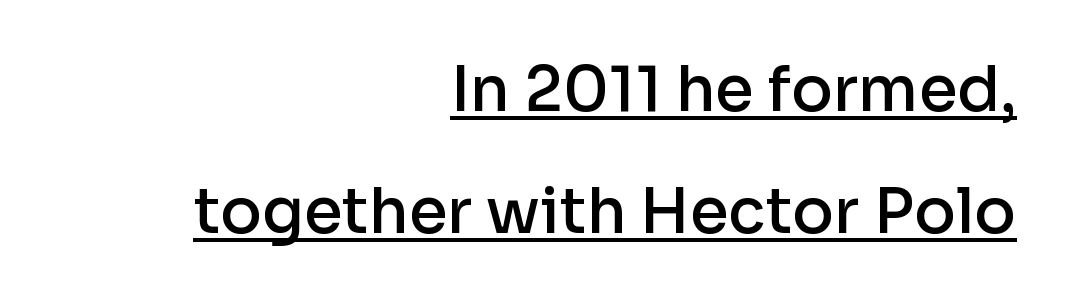
Q: Is the text bold? A: Semi-bold.
Q: Is the text italic (slanted)? A: No, it is upright.
Q: Is the typeface a serif or a sans-serif typeface? A: Sans-serif.
Q: Is the text underlined? A: Yes.
Q: How is the paragraph aligned? A: Right-aligned.
Q: Is the spacing between letters normal or unusually wide? A: Normal.
Q: Is the spacing between lines tight, normal or loose? A: Loose.
Q: Width (condensed, normal, or wide)? A: Normal.
Q: Stroke contrast? A: Low.
Q: x-height? A: Medium.
Q: Monospaced? A: No.
